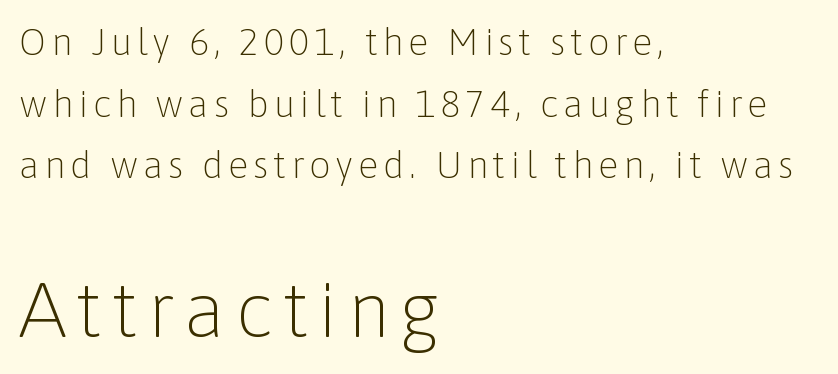
The lettering holds an erect, upright posture throughout. Reading top to bottom, the characters get bigger at the block break. The space between consecutive lines is moderate. Examine the stroke ends and you'll find no serifs. Just letters on the line, the space beneath them empty.
